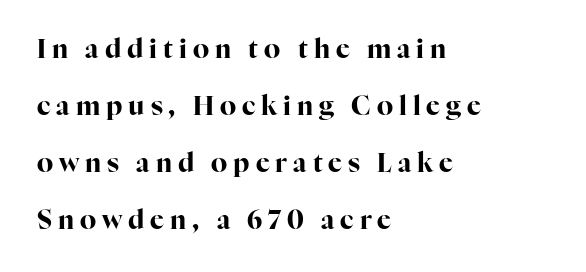
{"italic": "no", "bold": "yes", "underline": "no", "align": "left", "line_spacing": "loose", "line_spacing_ratio": 2.19, "letter_spacing": "wide", "letter_spacing_em": 0.23, "glyph_px": 26}
